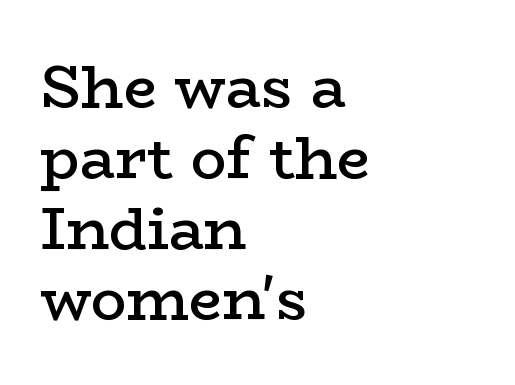
Q: Is the text bold? A: Semi-bold.
Q: Is the text italic (slanted)? A: No, it is upright.
Q: Is the typeface a serif or a sans-serif typeface? A: Serif.
Q: Is the text underlined? A: No.
Q: How is the paragraph aligned? A: Left-aligned.
Q: Is the spacing between letters normal or unusually wide? A: Normal.
Q: Width (condensed, normal, or wide)? A: Wide.
Q: Stroke contrast? A: Low.
Q: x-height? A: Medium.
Q: Monospaced? A: No.
